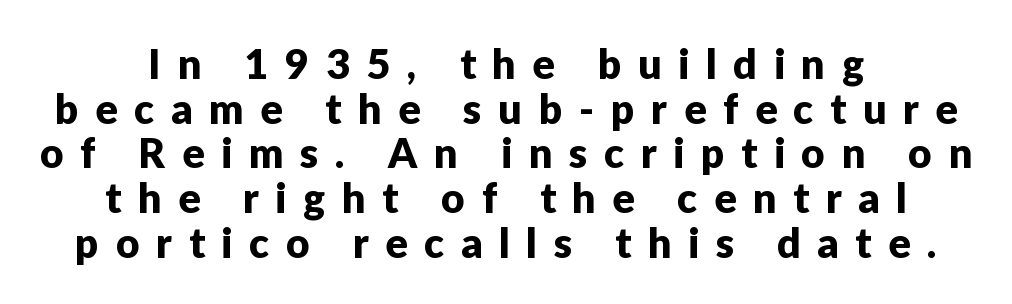
Underline: absent. Spacing verdict: proportional, widths tailored to each character. These lines are composed in type without serifs. Ascenders rise straight up at ninety degrees. The horizontal fit of the characters is loose and conspicuously gappy.
